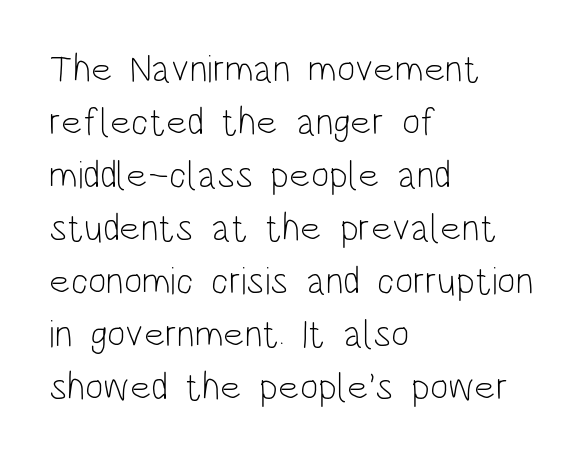
This sample uses an upright cut, with every glyph sitting square on the baseline. Baseline-to-baseline distance is the conventional proportion of letter height. Glyph-to-glyph distance matches everyday printed text. Alignment: flush left.
